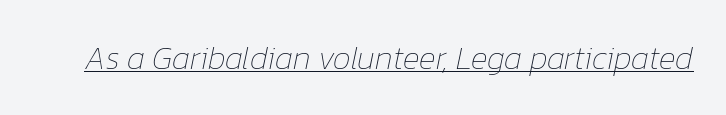
{"italic": "yes", "lean": "right", "slant_degrees": 12, "bold": "no", "weight": "thin", "width": "normal", "stroke_contrast": "low", "x_height": "medium", "monospaced": "no", "underline": "yes", "letter_spacing": "normal", "letter_spacing_em": 0.0, "glyph_px": 32}
